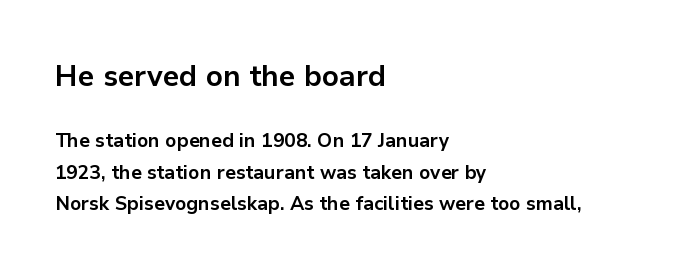
Each row of text sits above clean, open space. You get the large type first, then a drop to smaller type. Check where the strokes stop: nothing finishes them off — pure sans. Line spacing here is normal. Horizontally, the lines are justified to the leading edge only.
